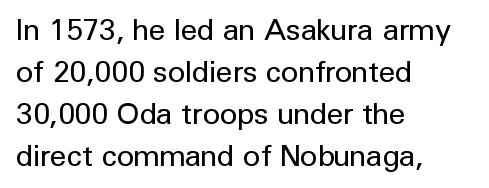
The image shows 30 px regular-weight sans-serif type, upright; set left-aligned, normal line spacing (1.4x), normal letter spacing, not underlined; low stroke contrast and a medium x-height.
